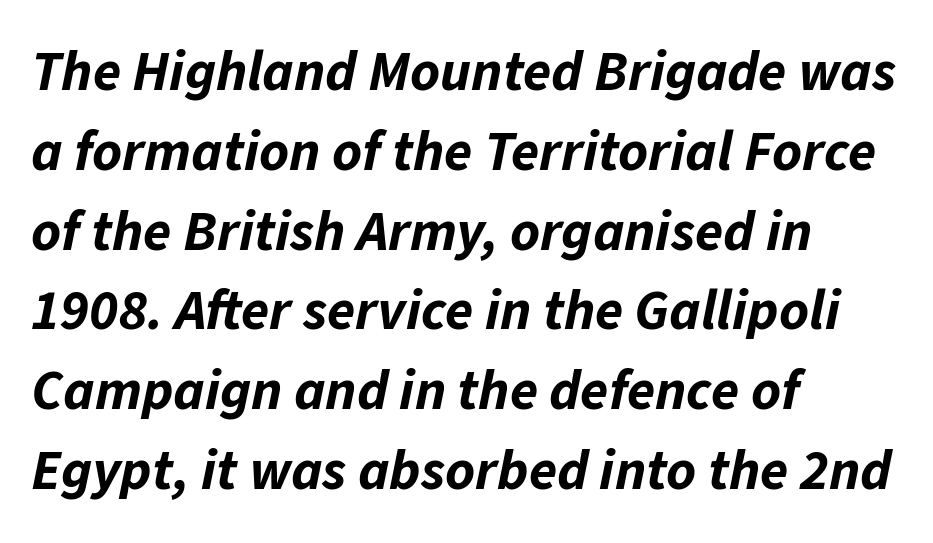
The image shows 57 px bold type, italic (leaning right); set left-aligned, normal line spacing (1.4x), normal letter spacing, not underlined; low stroke contrast and a medium x-height.
